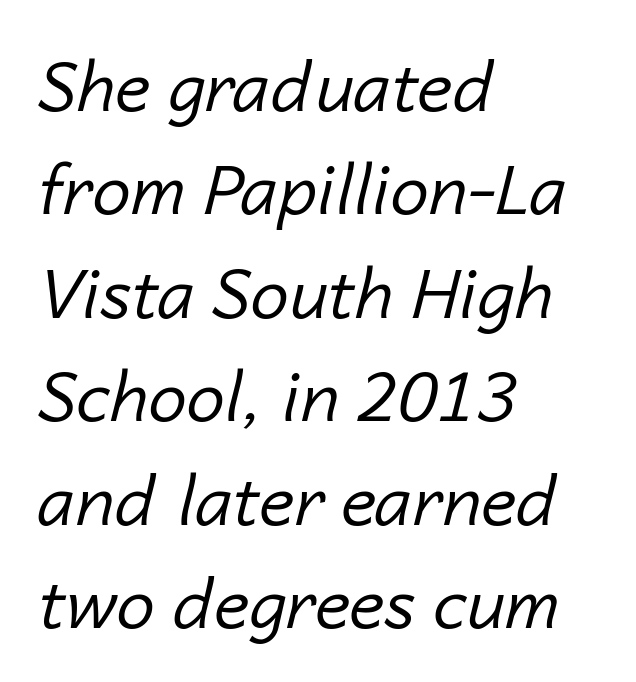
{"italic": "yes", "lean": "right", "slant_degrees": 14, "bold": "no", "weight": "regular", "width": "normal", "stroke_contrast": "low", "x_height": "medium", "monospaced": "no", "underline": "no", "align": "left", "line_spacing": "normal", "line_spacing_ratio": 1.5, "letter_spacing": "normal", "letter_spacing_em": 0.0, "glyph_px": 69}
